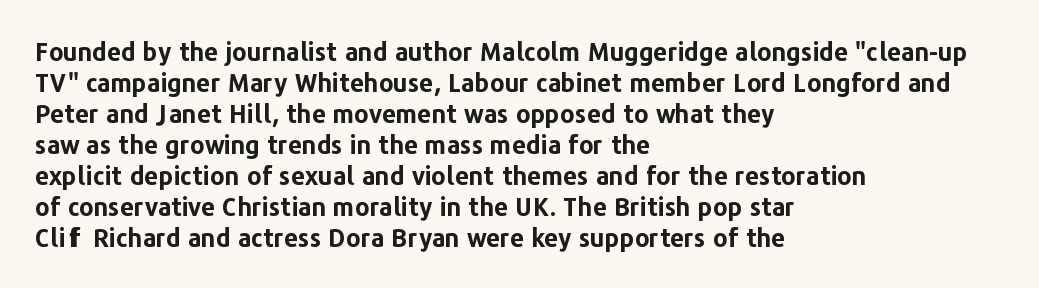
Q: Is the text bold? A: Yes.
Q: Is the text italic (slanted)? A: No, it is upright.
Q: Is the text underlined? A: No.
Q: How is the paragraph aligned? A: Left-aligned.
Q: Is the spacing between letters normal or unusually wide? A: Normal.
